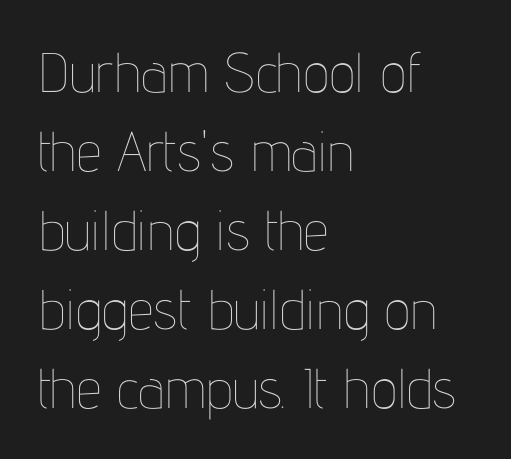
Weight class: somewhere from thin through regular. All the whitespace from short lines collects on the right. Vertical spacing — default. The axis of the letterforms is exactly vertical. Underline: absent. Note the varied advance widths — an 'i' is clearly narrower than an 'm'.
